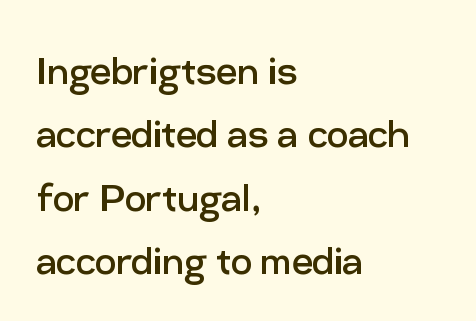
Q: Is the text bold? A: No.
Q: Is the text italic (slanted)? A: No, it is upright.
Q: Is the typeface a serif or a sans-serif typeface? A: Sans-serif.
Q: Is the text underlined? A: No.
Q: How is the paragraph aligned? A: Left-aligned.
Q: Is the spacing between letters normal or unusually wide? A: Normal.
Q: Is the spacing between lines tight, normal or loose? A: Normal.
Q: Width (condensed, normal, or wide)? A: Normal.
Q: Stroke contrast? A: Low.
Q: x-height? A: Medium.
Q: Monospaced? A: No.
